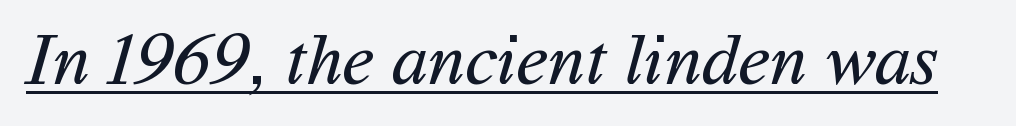
The image shows 73 px regular-weight sans-serif type; set normal letter spacing, underlined; medium stroke contrast and a medium x-height.
